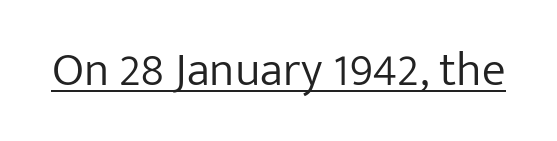
Q: Is the text bold? A: No.
Q: Is the text italic (slanted)? A: No, it is upright.
Q: Is the typeface a serif or a sans-serif typeface? A: Sans-serif.
Q: Is the text underlined? A: Yes.
Q: Is the spacing between letters normal or unusually wide? A: Normal.
Q: Width (condensed, normal, or wide)? A: Normal.
Q: Stroke contrast? A: Low.
Q: x-height? A: Medium.
Q: Monospaced? A: No.
